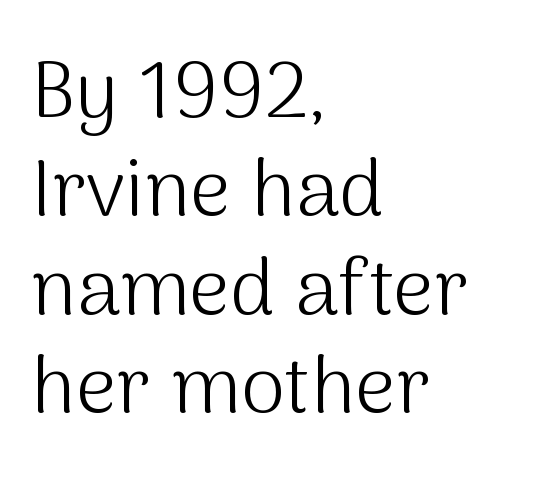
Q: Is the text bold? A: No.
Q: Is the text italic (slanted)? A: No, it is upright.
Q: Is the typeface a serif or a sans-serif typeface? A: Sans-serif.
Q: Is the text underlined? A: No.
Q: How is the paragraph aligned? A: Left-aligned.
Q: Is the spacing between letters normal or unusually wide? A: Normal.
Q: Width (condensed, normal, or wide)? A: Normal.
Q: Stroke contrast? A: Medium.
Q: x-height? A: Medium.
Q: Monospaced? A: No.
